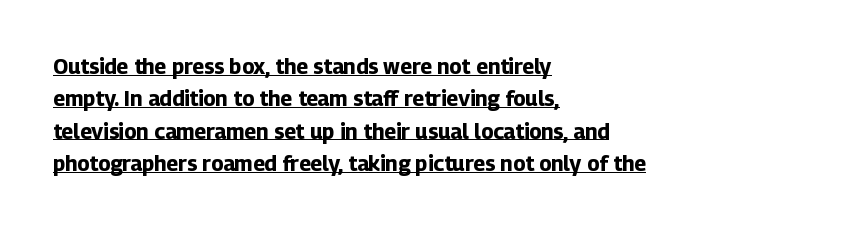
Q: Is the text bold? A: Yes.
Q: Is the text italic (slanted)? A: No, it is upright.
Q: Is the text underlined? A: Yes.
Q: How is the paragraph aligned? A: Left-aligned.
Q: Is the spacing between letters normal or unusually wide? A: Normal.
Q: Is the spacing between lines tight, normal or loose? A: Normal.
